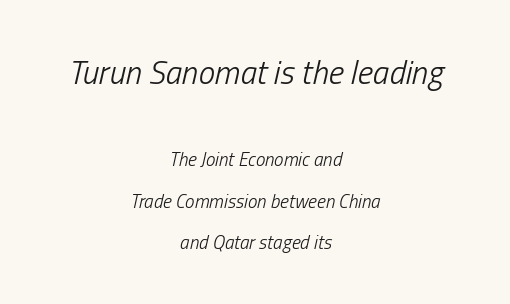
{"italic": "yes", "lean": "right", "slant_degrees": 13, "bold": "no", "weight": "light", "width": "condensed", "stroke_contrast": "low", "x_height": "medium", "monospaced": "no", "underline": "no", "align": "center", "line_spacing": "loose", "line_spacing_ratio": 2.18, "letter_spacing": "normal", "letter_spacing_em": 0.0, "larger_block": "first", "size_ratio": 1.74, "glyph_px": 33}
